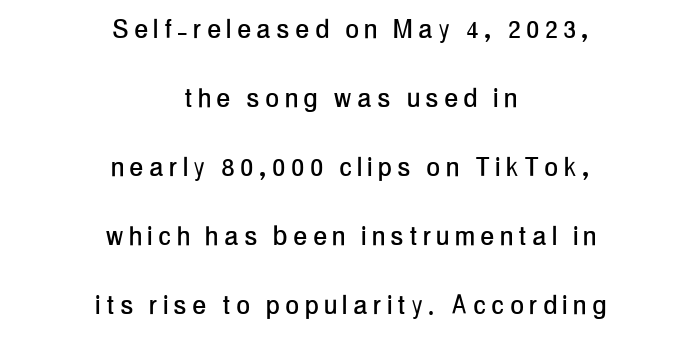
{"serif": "no", "italic": "no", "width": "condensed", "stroke_contrast": "low", "x_height": "medium", "monospaced": "no", "underline": "no", "align": "center", "line_spacing": "loose", "line_spacing_ratio": 2.16, "letter_spacing": "wide", "letter_spacing_em": 0.2, "glyph_px": 32}
